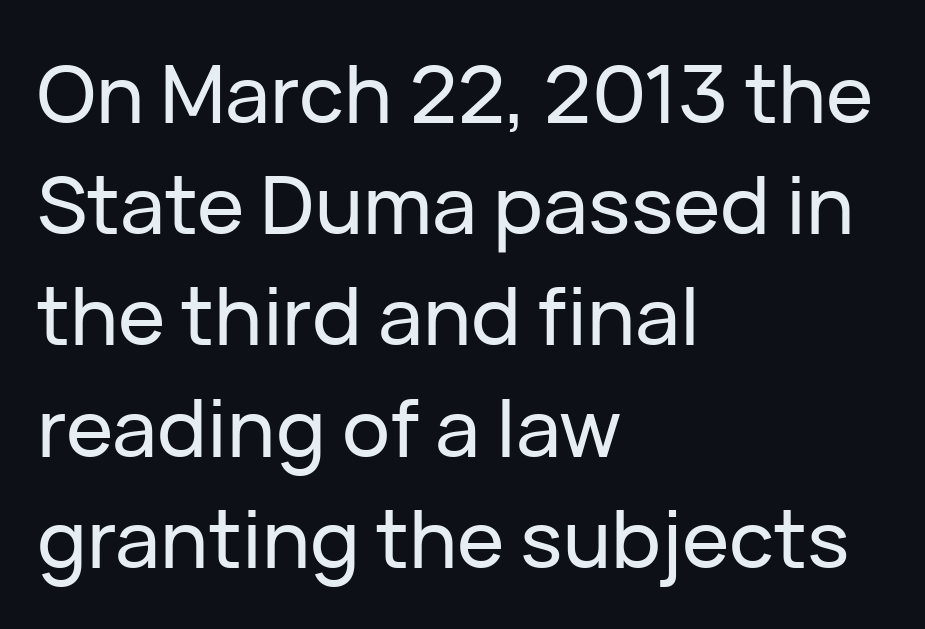
This is roman type, the default non-slanted kind. These lines keep a tight, regular rhythm from letter to letter. Teacher's note: observe the even left margin — that is flush-left alignment. The designer went with a sans here, leaving each stem footless. The lines sit at an ordinary, default distance from one another. The strip under each line holds only bare page.
